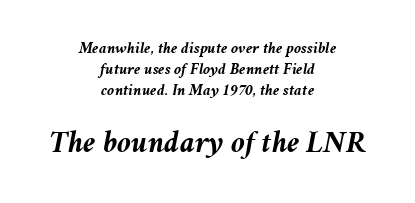
Q: Is the text bold? A: Yes.
Q: Is the text italic (slanted)? A: Yes, it leans right by about 11 degrees.
Q: Is the text underlined? A: No.
Q: How is the paragraph aligned? A: Centered.
Q: Is the spacing between letters normal or unusually wide? A: Normal.
Q: Is the spacing between lines tight, normal or loose? A: Normal.
Q: Which block of text is set in a larger size, the first (top) or the second (bottom)? A: The second (bottom) one.
Q: Width (condensed, normal, or wide)? A: Normal.
Q: Stroke contrast? A: Medium.
Q: x-height? A: Medium.
Q: Monospaced? A: No.
